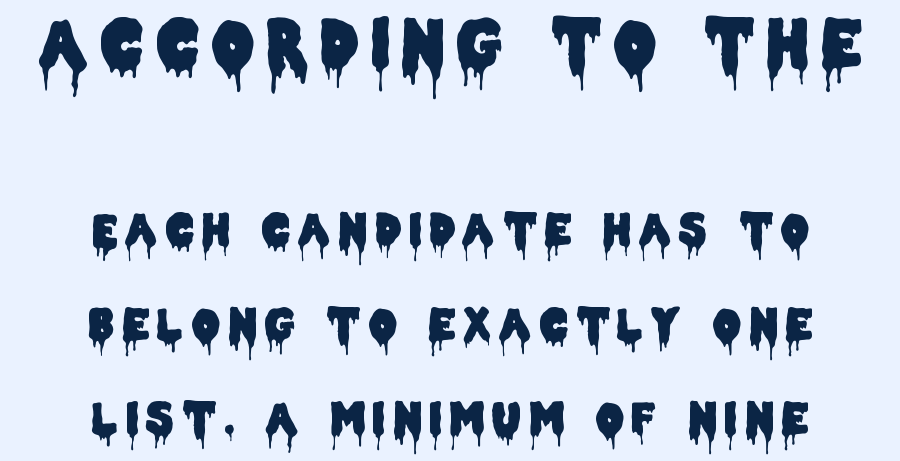
Descenders hang freely into open space. Note the varied advance widths — an 'i' is clearly narrower than an 'm'. Caption: upper text group enlarged, lower text group reduced. Where is the straight margin? There isn't one; the lines are centered. These lines stand farther apart than default settings would place them.
